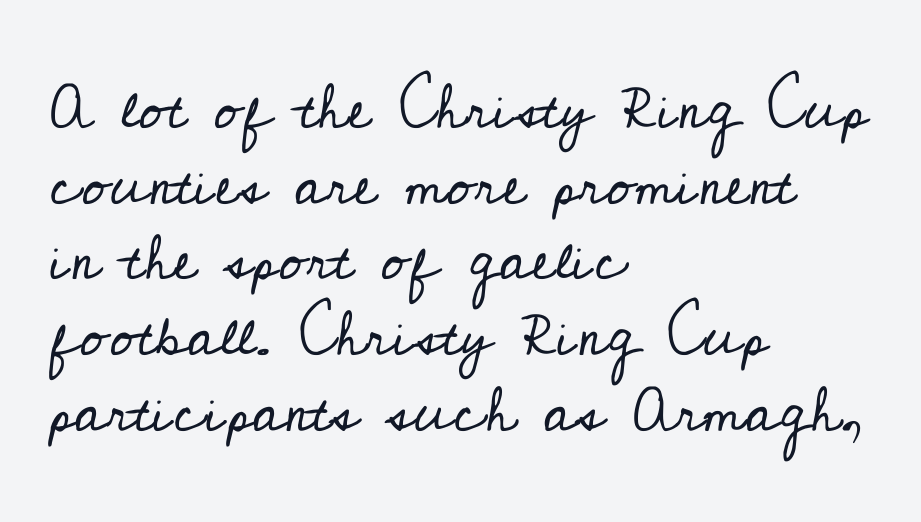
{"serif": "yes", "bold": "no", "weight": "regular", "width": "normal", "stroke_contrast": "low", "x_height": "small", "monospaced": "no", "underline": "no", "align": "left", "line_spacing_ratio": 1.22, "letter_spacing": "normal", "letter_spacing_em": 0.0, "glyph_px": 62}
